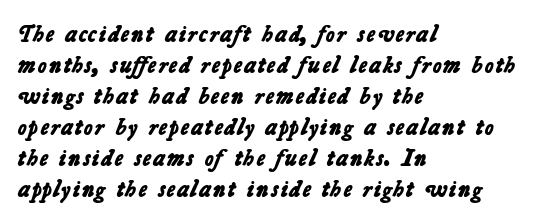
As a designer I'd log this as weight 700, bold. Short note: letters normally spaced. Leftover space on each line is placed entirely after the last word. The rendering uses a moderate line-height, typical for paragraphs. Unmarked baselines from the first word to the last.
